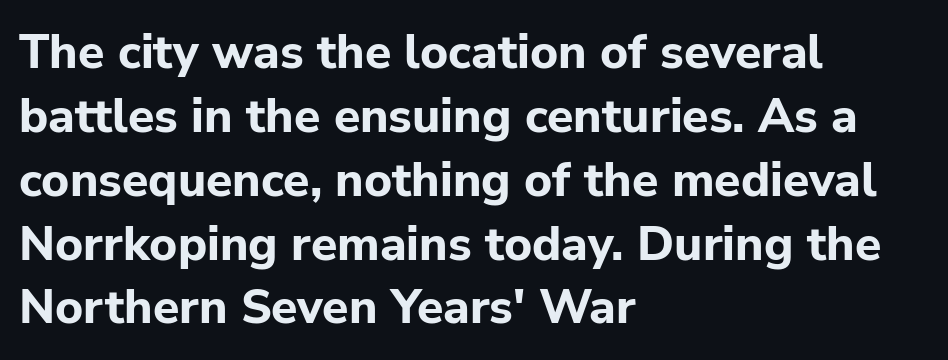
The image shows 48 px bold sans-serif type, upright; set left-aligned, normal line spacing (1.33x), normal letter spacing, not underlined; low stroke contrast and a medium x-height.
